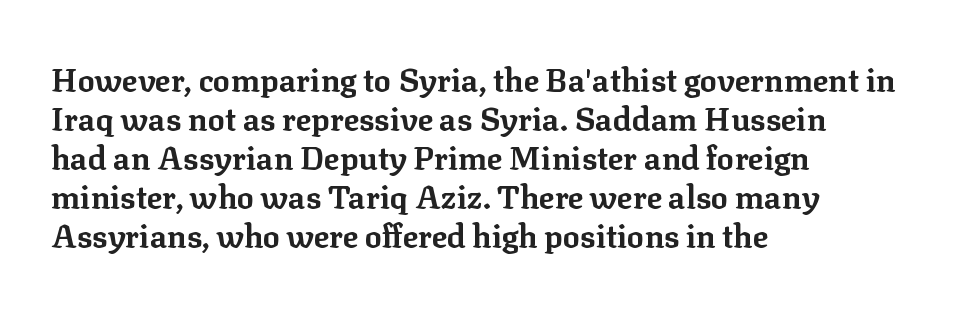
The string is rendered with underlining switched off. Note the varied advance widths — an 'i' is clearly narrower than an 'm'. Typographic density is high because the face is bold. The glyphs in this specimen are seriffed. The text block is weighted toward the left margin, trailing off unevenly rightward. A roman cut, with each character standing at attention.
